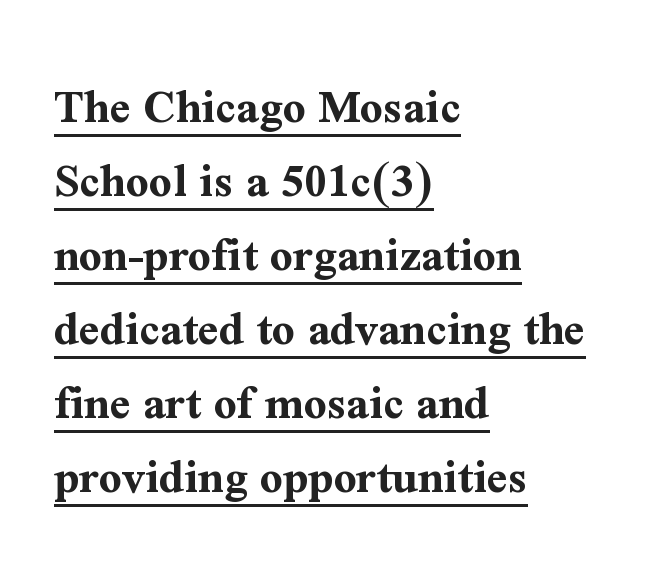
The image shows 50 px bold serif type, upright; set left-aligned, normal line spacing (1.48x), normal letter spacing, underlined; medium stroke contrast and a medium x-height.
